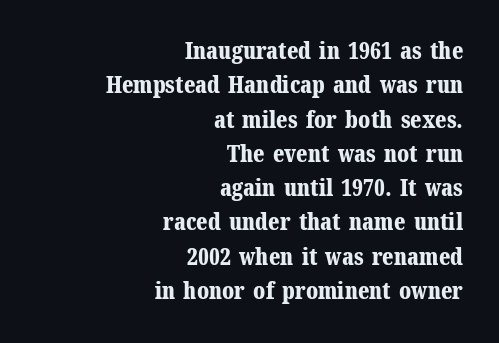
Q: Is the text bold? A: Yes.
Q: Is the text italic (slanted)? A: No, it is upright.
Q: Is the text underlined? A: No.
Q: How is the paragraph aligned? A: Right-aligned.
Q: Is the spacing between letters normal or unusually wide? A: Normal.
Q: Is the spacing between lines tight, normal or loose? A: Normal.
